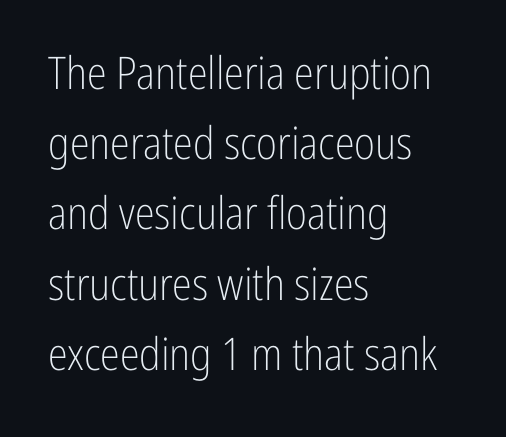
The vertical gap from one line to the next is medium. Is this a fixed-width face? No — the glyphs have proportional, varying widths. The cut favours lightness, reaching ordinary text weight at its darkest. The line texture is even and compact thanks to regular tracking. Rule under the text: the space is simply empty.
